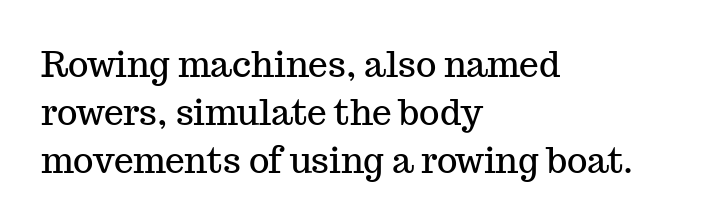
You can tell from the footed stems that serif type was used. Short and long lines alike share a common starting point at left. The rendering uses natural spacing where letterforms have individual widths. Nope, not italic — everything's standing straight. Vertical spacing — default.
